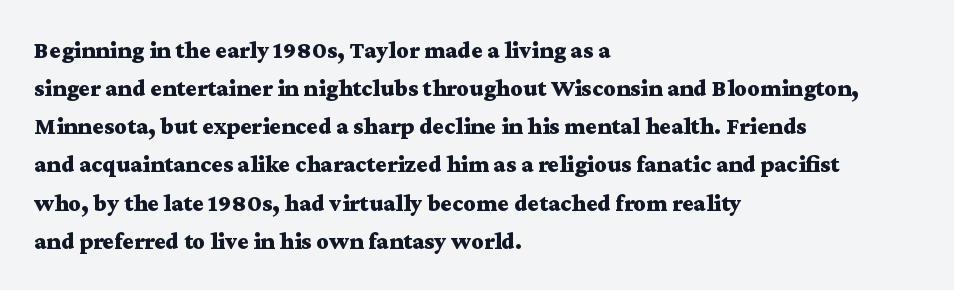
{"italic": "no", "bold": "yes", "underline": "no", "align": "left", "line_spacing": "normal", "line_spacing_ratio": 1.59, "letter_spacing": "normal", "letter_spacing_em": 0.0, "glyph_px": 24}
